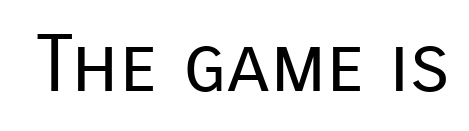
{"serif": "no", "italic": "no", "bold": "no", "weight": "regular", "width": "normal", "stroke_contrast": "low", "x_height": "medium", "monospaced": "no", "underline": "no", "letter_spacing": "normal", "letter_spacing_em": 0.0, "glyph_px": 79}
